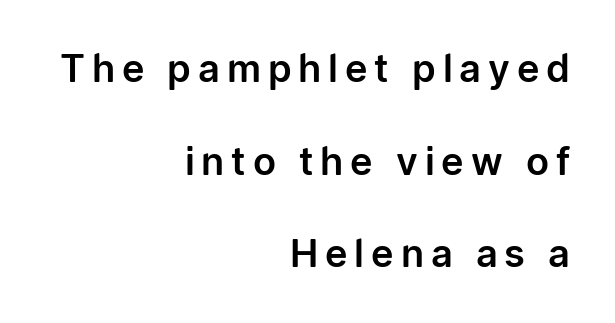
The image shows 38 px sans-serif type, upright; set right-aligned, loose line spacing (2.44x), not underlined; low stroke contrast and a medium x-height.
